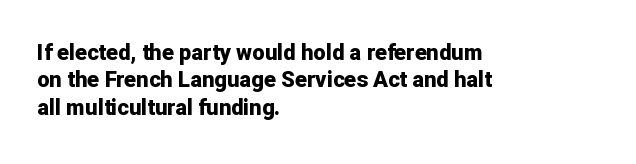
Only glyphs here, with clear space below each row. The type sits square on the baseline with zero lean. Short note: letters normally spaced. Summary of vertical rhythm: regular, with standard interline spacing. Thick stems and heavy bowls — unmistakably bold. Short and long lines alike share a common starting point at left.
